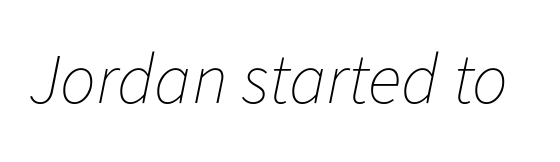
Q: Is the text bold? A: No.
Q: Is the text italic (slanted)? A: Yes, it leans right by about 11 degrees.
Q: Is the text underlined? A: No.
Q: Is the spacing between letters normal or unusually wide? A: Normal.
Q: Width (condensed, normal, or wide)? A: Normal.
Q: Stroke contrast? A: Low.
Q: x-height? A: Medium.
Q: Monospaced? A: No.
